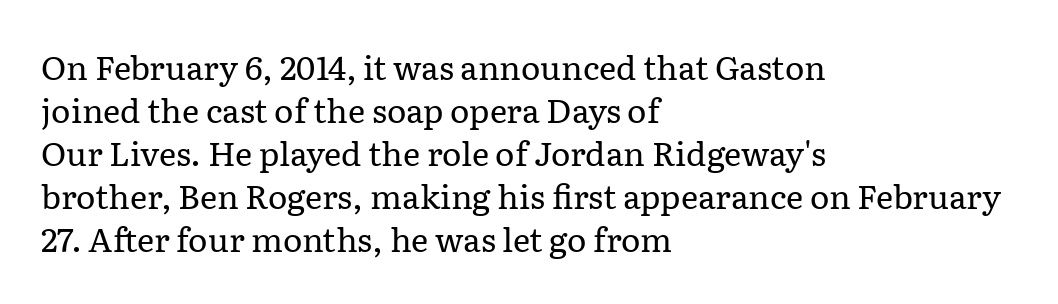
Q: Is the text bold? A: No.
Q: Is the text italic (slanted)? A: No, it is upright.
Q: Is the typeface a serif or a sans-serif typeface? A: Serif.
Q: Is the text underlined? A: No.
Q: How is the paragraph aligned? A: Left-aligned.
Q: Is the spacing between letters normal or unusually wide? A: Normal.
Q: Is the spacing between lines tight, normal or loose? A: Normal.
Q: Width (condensed, normal, or wide)? A: Normal.
Q: Stroke contrast? A: Low.
Q: x-height? A: Medium.
Q: Monospaced? A: No.
